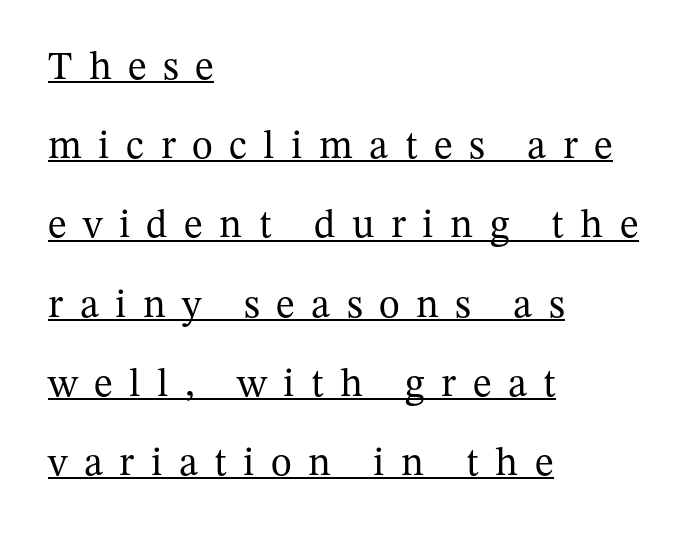
The image shows 40 px regular-weight serif type, upright; set left-aligned, loose line spacing (1.98x), unusually wide letter spacing (+0.41 em), underlined; medium stroke contrast and a medium x-height.
